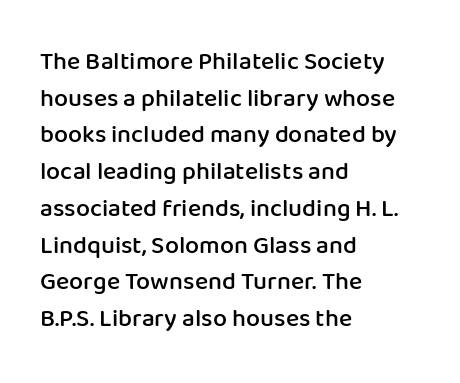
Q: Is the text bold? A: Semi-bold.
Q: Is the text italic (slanted)? A: No, it is upright.
Q: Is the text underlined? A: No.
Q: How is the paragraph aligned? A: Left-aligned.
Q: Is the spacing between letters normal or unusually wide? A: Normal.
Q: Is the spacing between lines tight, normal or loose? A: Normal.
